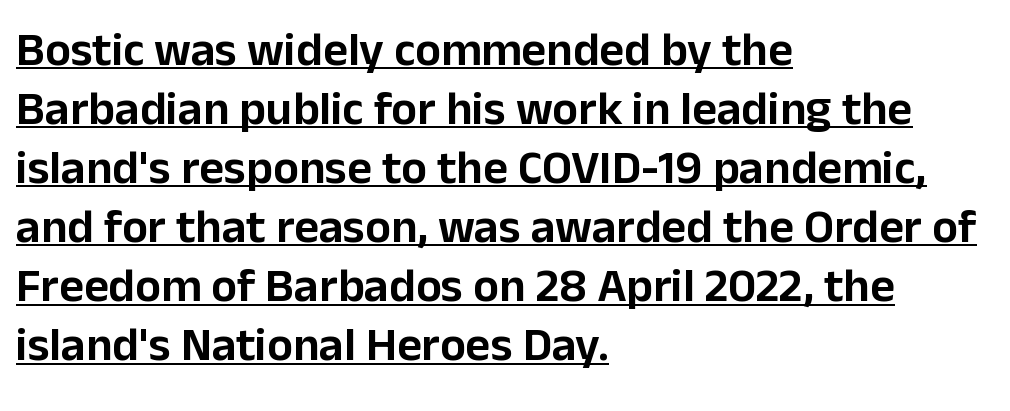
This sample has the flowing, uneven cadence of proportional lettering. Spacing between characters is what you'd get straight out of the box. Typographically, this falls in the sans-serif category. Short and long lines alike share a common starting point at left. Posture: vertical. The glyphs are accompanied by a horizontal stroke just below them.
